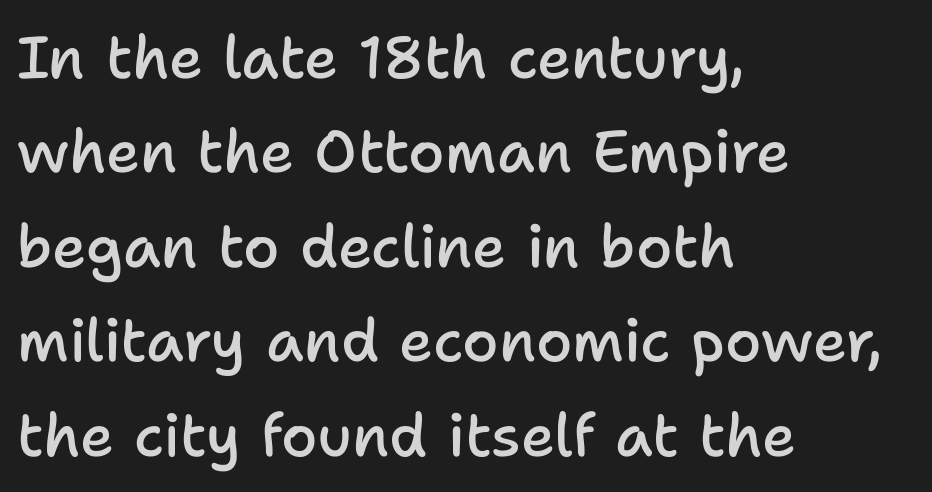
{"serif": "no", "italic": "no", "bold": "semi", "weight": "semibold", "width": "normal", "stroke_contrast": "low", "x_height": "medium", "monospaced": "no", "underline": "no", "align": "left", "line_spacing": "normal", "line_spacing_ratio": 1.6, "letter_spacing": "normal", "letter_spacing_em": 0.0, "glyph_px": 59}
